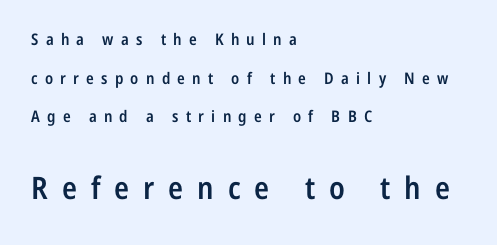
The rendering enlarges the type as you move from the upper chunk to the lower. Students, this is semibold: more ink than regular, less than bold. Honestly, there is no underline to notice here at all. The passage shown is typed in a proportional face where columns would drift. This sample uses expanded letter spacing, leaving extra air between glyphs. The paragraph shown leans on its left margin.
